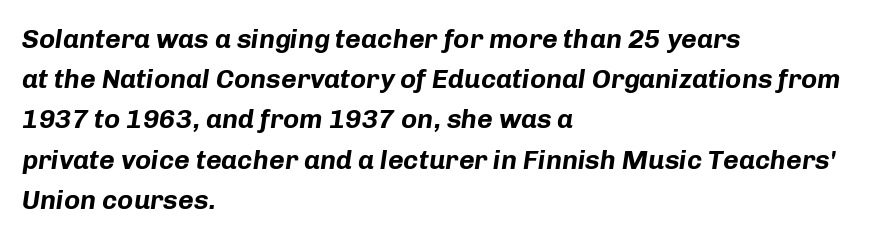
Q: Is the text bold? A: Yes.
Q: Is the text italic (slanted)? A: Yes, it leans right by about 8 degrees.
Q: Is the text underlined? A: No.
Q: How is the paragraph aligned? A: Left-aligned.
Q: Is the spacing between letters normal or unusually wide? A: Normal.
Q: Is the spacing between lines tight, normal or loose? A: Normal.
